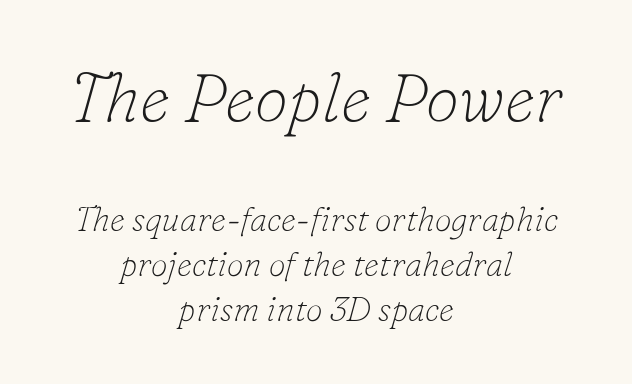
Posture: slanted. A typesetter would call this proportional, since set widths differ per character. On a weight scale, this lands at 450 or below. The leading is moderate, giving the passage an even texture.
